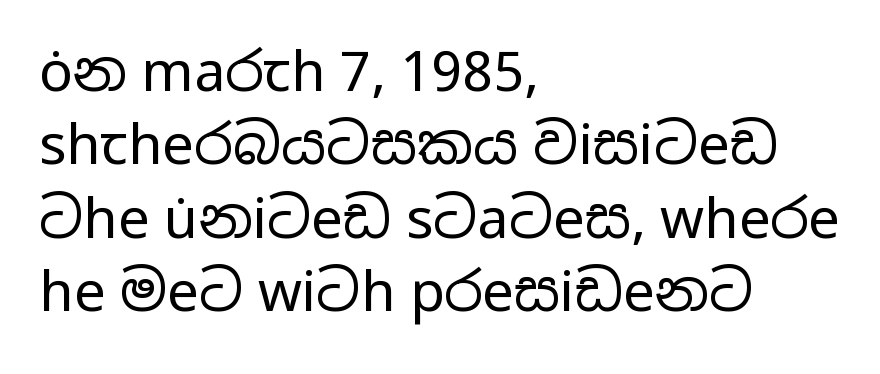
This is the regular roman posture of the typeface. The face used here is proportionally spaced, like ordinary book or web type. Unbolded letterforms with no extra heft. The leading is moderate, giving the passage an even texture. Caption: multi-line text, flush left, ragged right. Honestly, there is no underline to notice here at all.
